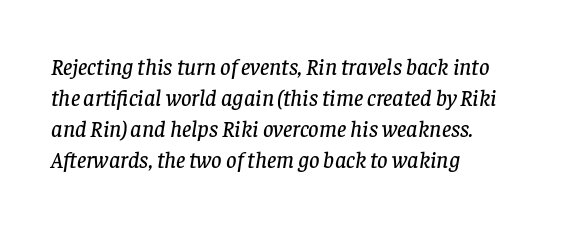
The image shows 23 px text type, italic (leaning right); set left-aligned, normal line spacing (1.35x), normal letter spacing, not underlined.
